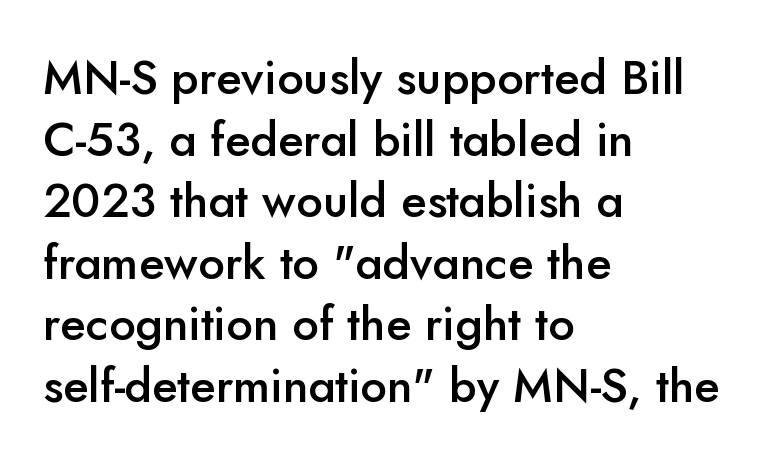
{"serif": "no", "italic": "no", "bold": "semi", "weight": "semibold", "width": "normal", "stroke_contrast": "low", "x_height": "small", "monospaced": "no", "underline": "no", "align": "left", "line_spacing": "normal", "line_spacing_ratio": 1.31, "letter_spacing": "normal", "letter_spacing_em": 0.0, "glyph_px": 47}
